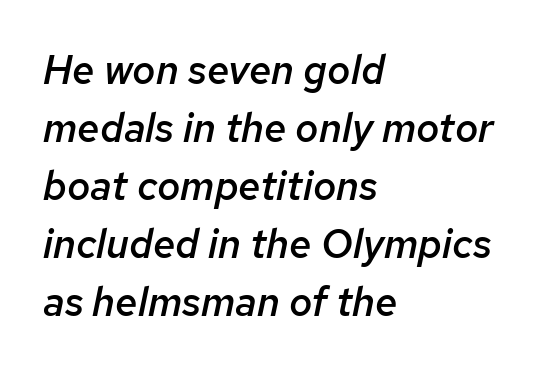
The image shows 40 px semibold type, italic (leaning right); set left-aligned, normal line spacing (1.45x), normal letter spacing, not underlined; low stroke contrast and a medium x-height.
